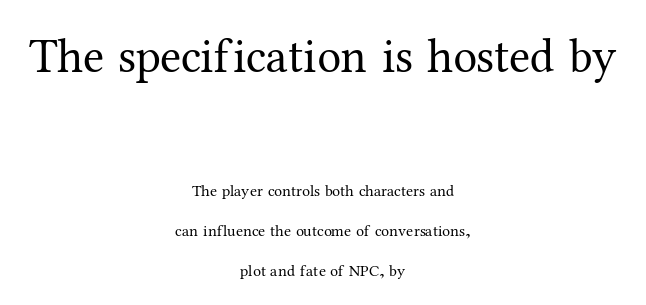
The image shows 48 px regular-weight serif type, upright; set centered, loose line spacing (2.5x), normal letter spacing, not underlined; the first (top) block is 3.0x larger; medium stroke contrast and a medium x-height.
